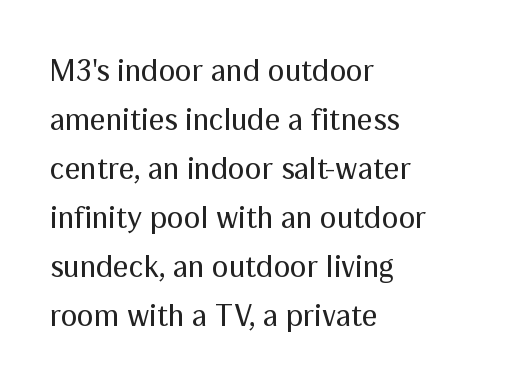
{"serif": "no", "italic": "no", "bold": "no", "weight": "regular", "width": "normal", "stroke_contrast": "medium", "x_height": "medium", "monospaced": "no", "underline": "no", "align": "left", "line_spacing": "normal", "line_spacing_ratio": 1.58, "letter_spacing": "normal", "letter_spacing_em": 0.0, "glyph_px": 31}
